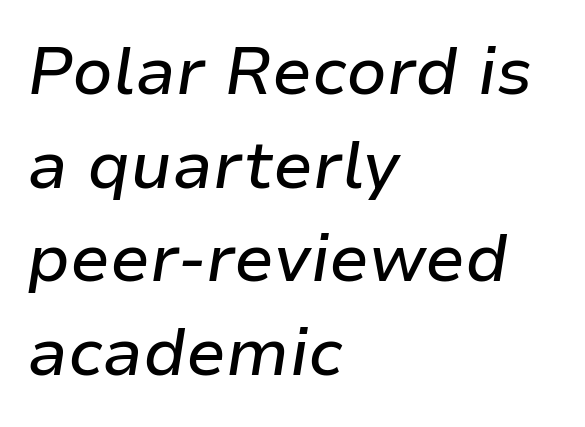
The image shows 66 px text type, italic (leaning right); set left-aligned, normal line spacing (1.42x), normal letter spacing, not underlined; low stroke contrast and a medium x-height.
